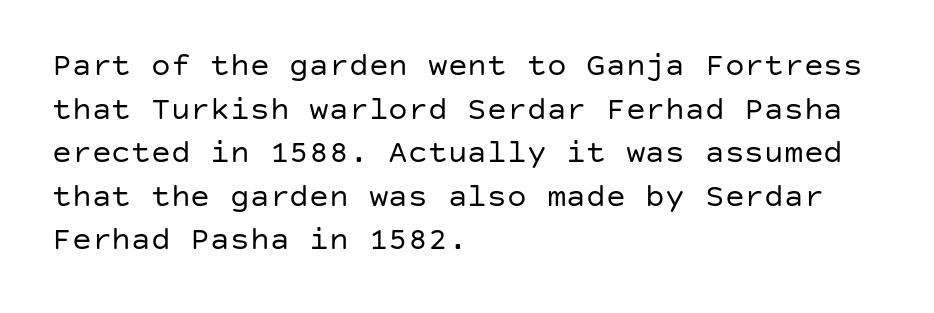
{"serif": "no", "italic": "no", "bold": "no", "weight": "regular", "width": "normal", "stroke_contrast": "low", "x_height": "large", "underline": "no", "align": "left", "line_spacing": "normal", "line_spacing_ratio": 1.32, "letter_spacing": "normal", "letter_spacing_em": 0.0, "glyph_px": 33}
